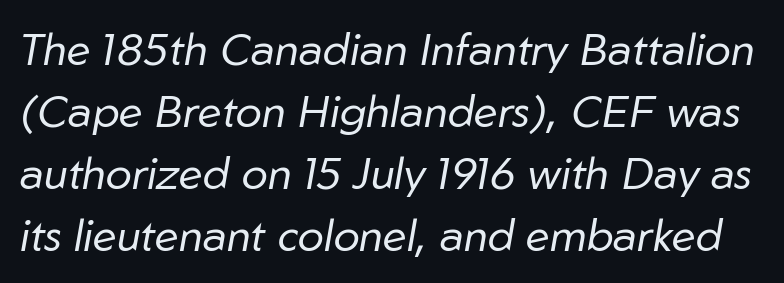
The image shows 44 px regular-weight type, italic (leaning right); set normal line spacing (1.41x), normal letter spacing, not underlined; low stroke contrast and a medium x-height.
